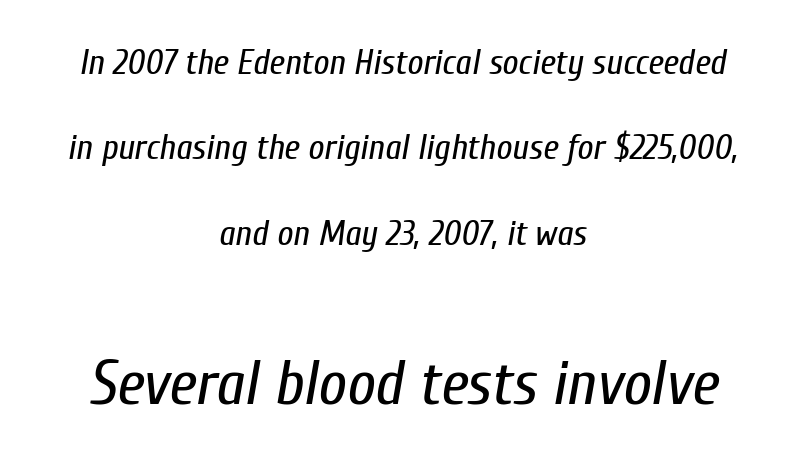
Q: Is the text bold? A: No.
Q: Is the text italic (slanted)? A: Yes, it leans right by about 10 degrees.
Q: Is the text underlined? A: No.
Q: How is the paragraph aligned? A: Centered.
Q: Is the spacing between letters normal or unusually wide? A: Normal.
Q: Is the spacing between lines tight, normal or loose? A: Loose.
Q: Which block of text is set in a larger size, the first (top) or the second (bottom)? A: The second (bottom) one.
Q: Width (condensed, normal, or wide)? A: Condensed.
Q: Stroke contrast? A: Low.
Q: x-height? A: Medium.
Q: Monospaced? A: No.
